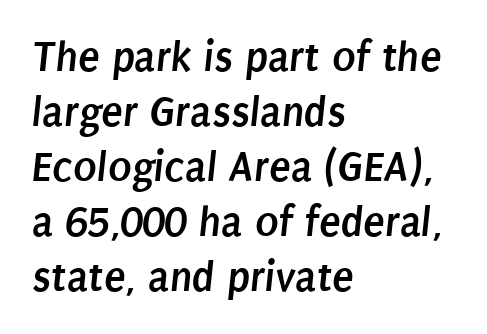
Here the designer chose a conventional face with non-uniform glyph widths. Does the type have serifs? No, each stem ends abruptly. Alignment: flush left. The passage shown is emphatically bold. Interline gaps are of average width in this sample.
